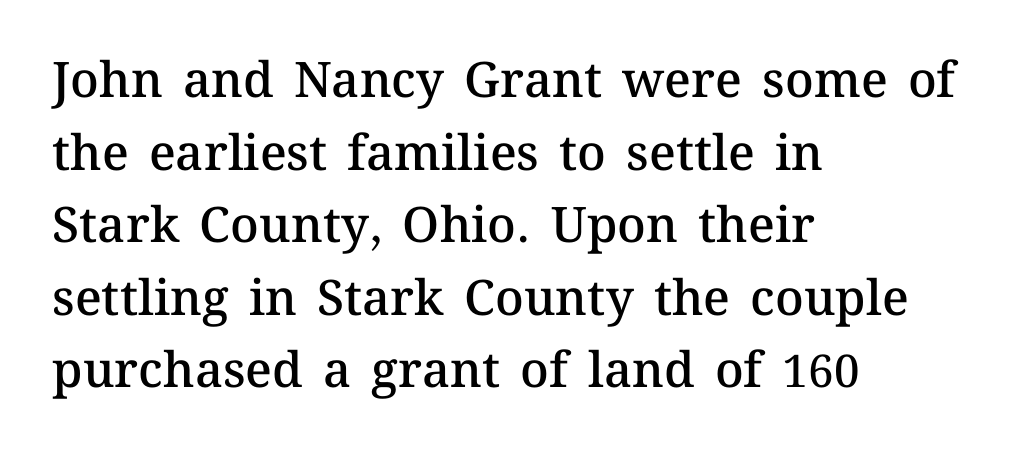
Q: Is the text bold? A: Semi-bold.
Q: Is the text italic (slanted)? A: No, it is upright.
Q: Is the text underlined? A: No.
Q: How is the paragraph aligned? A: Left-aligned.
Q: Is the spacing between letters normal or unusually wide? A: Normal.
Q: Is the spacing between lines tight, normal or loose? A: Normal.
Q: Width (condensed, normal, or wide)? A: Normal.
Q: Stroke contrast? A: Medium.
Q: x-height? A: Medium.
Q: Monospaced? A: No.
